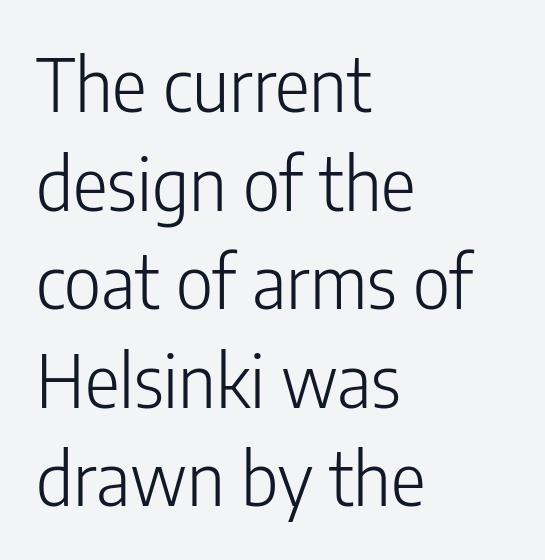
Note the varied advance widths — an 'i' is clearly narrower than an 'm'. Is there much room between lines? A standard amount, neither cramped nor airy. Honestly, the letter spacing is just normal — you wouldn't notice it. These lines are set flush left with a ragged right edge. This rendering employs a face without finishing strokes, i.e., a sans-serif.
